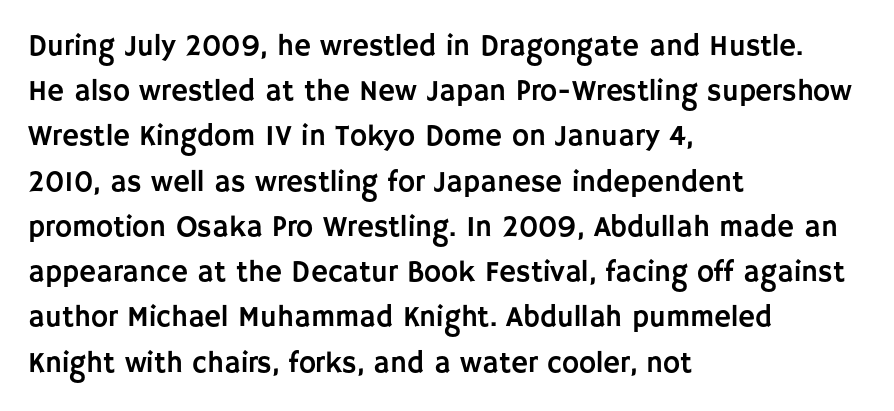
Here the designer chose a conventional face with non-uniform glyph widths. Each line starts at the same left margin while the right side varies. Decoration check: the copy has no underline. Baseline-to-baseline distance is the conventional proportion of letter height.
